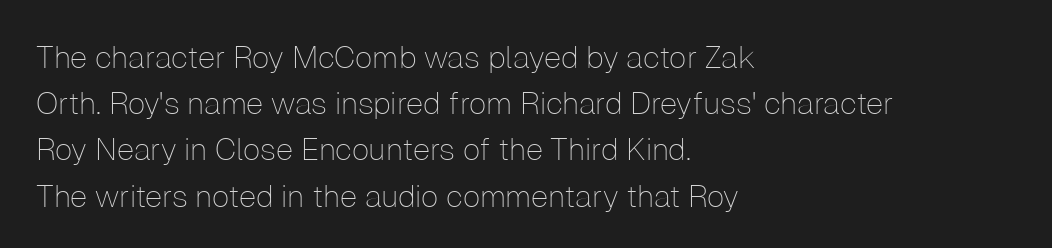
{"serif": "no", "italic": "no", "bold": "no", "weight": "thin", "width": "normal", "stroke_contrast": "low", "x_height": "medium", "monospaced": "no", "underline": "no", "align": "left", "line_spacing": "normal", "line_spacing_ratio": 1.49, "letter_spacing": "normal", "letter_spacing_em": 0.0, "glyph_px": 31}
